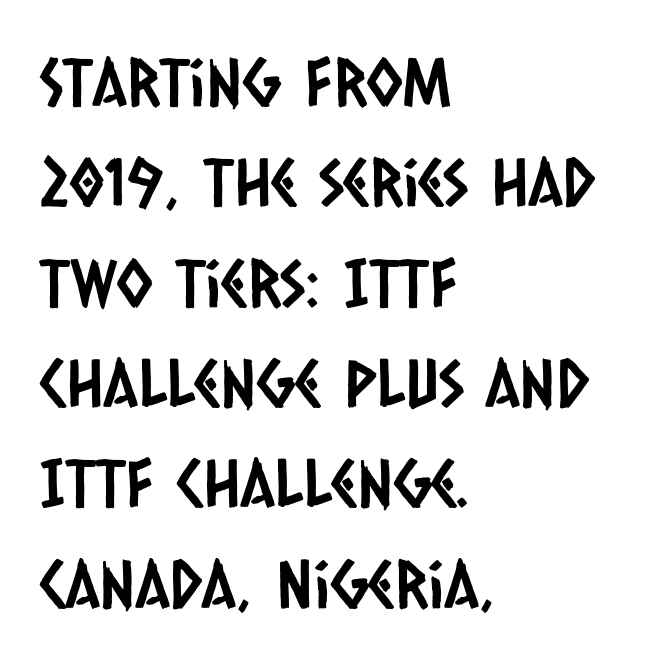
{"serif": "no", "width": "condensed", "stroke_contrast": "low", "x_height": "large", "monospaced": "no", "underline": "no", "align": "left", "line_spacing": "normal", "line_spacing_ratio": 1.52, "letter_spacing": "normal", "letter_spacing_em": 0.0, "glyph_px": 66}
